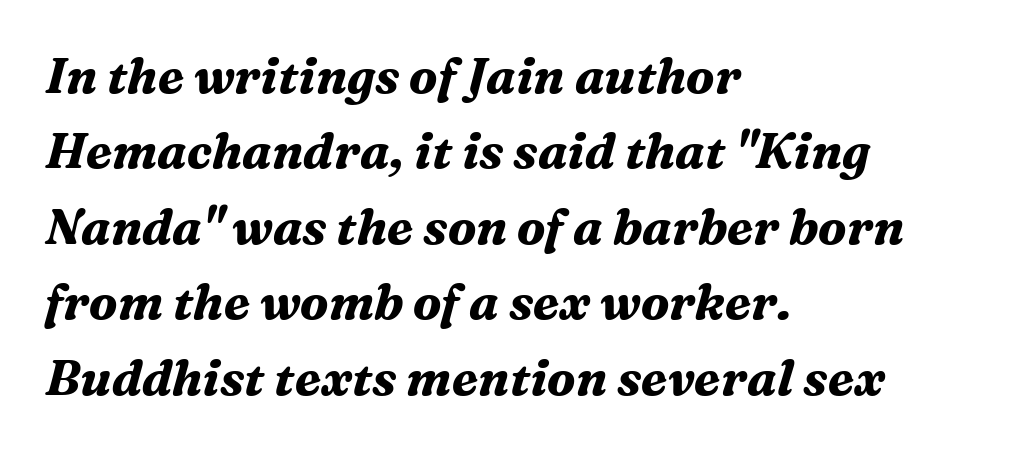
{"serif": "yes", "italic": "yes", "lean": "right", "slant_degrees": 16, "bold": "yes", "weight": "bold", "width": "normal", "stroke_contrast": "medium", "x_height": "medium", "monospaced": "no", "underline": "no", "align": "left", "line_spacing": "normal", "line_spacing_ratio": 1.54, "letter_spacing": "normal", "letter_spacing_em": 0.0, "glyph_px": 49}
